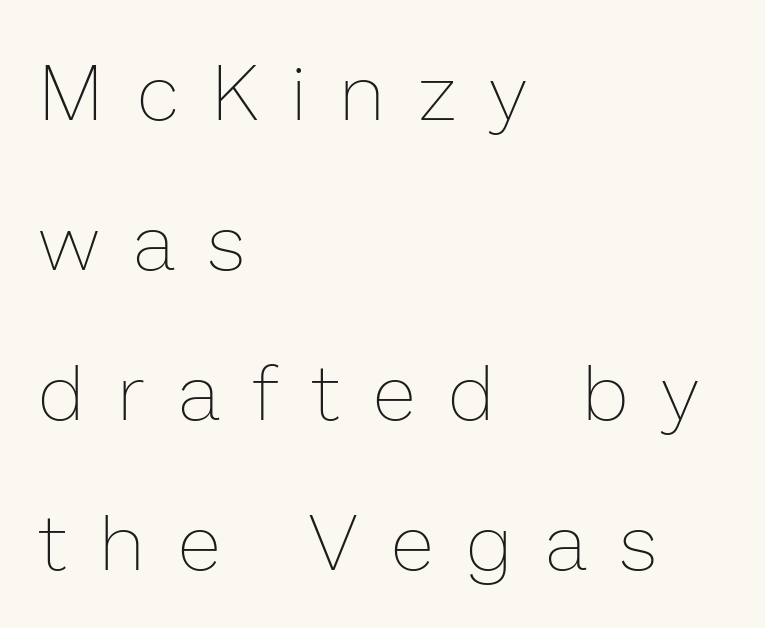
The image shows 79 px thin type, upright; set left-aligned, loose line spacing (1.9x), unusually wide letter spacing (+0.44 em), not underlined; low stroke contrast and a medium x-height.
